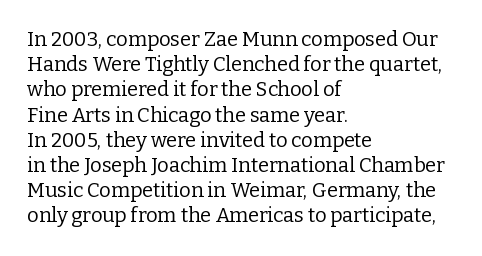
The image shows 20 px text type, upright; set left-aligned, normal line spacing (1.26x), normal letter spacing, not underlined.
